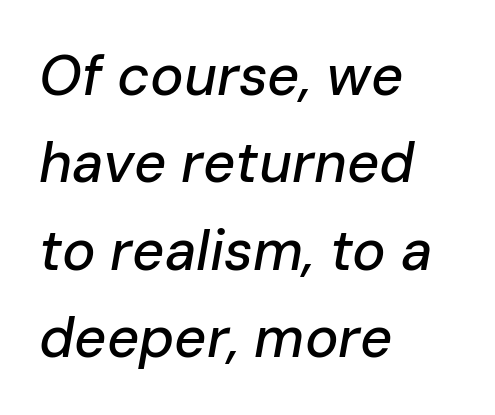
Q: Is the text italic (slanted)? A: Yes, it leans right by about 10 degrees.
Q: Is the text underlined? A: No.
Q: How is the paragraph aligned? A: Left-aligned.
Q: Is the spacing between letters normal or unusually wide? A: Normal.
Q: Is the spacing between lines tight, normal or loose? A: Normal.
Q: Width (condensed, normal, or wide)? A: Normal.
Q: Stroke contrast? A: Low.
Q: x-height? A: Medium.
Q: Monospaced? A: No.
